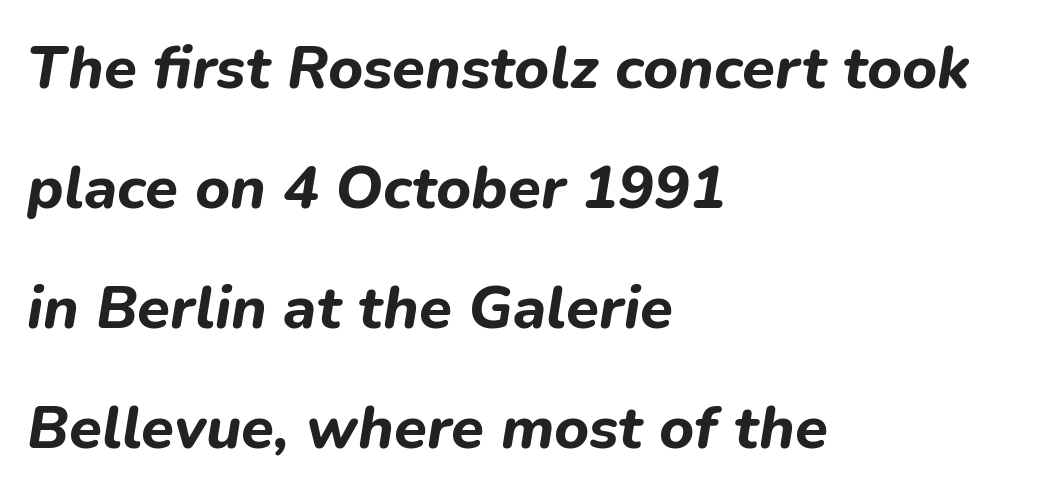
{"italic": "yes", "lean": "right", "slant_degrees": 9, "bold": "yes", "weight": "bold", "width": "normal", "stroke_contrast": "low", "x_height": "medium", "monospaced": "no", "underline": "no", "align": "left", "line_spacing": "loose", "line_spacing_ratio": 2.0, "letter_spacing": "normal", "letter_spacing_em": 0.0, "glyph_px": 60}
